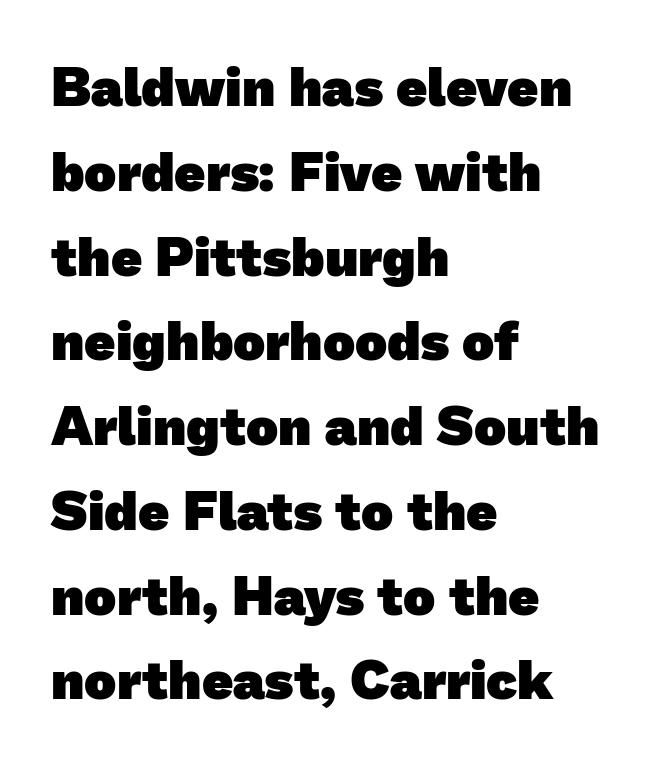
The image shows 54 px heavy sans-serif type; set left-aligned, normal line spacing (1.57x), normal letter spacing, not underlined; low stroke contrast and a medium x-height.
